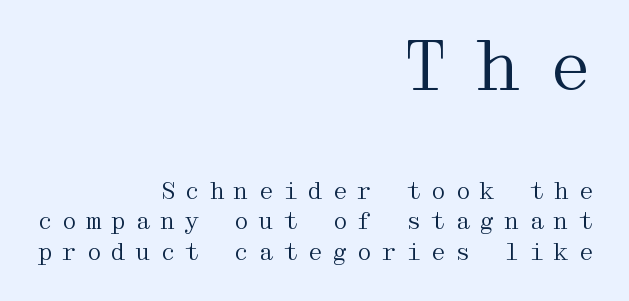
Q: Is the text bold? A: No.
Q: Is the text italic (slanted)? A: No, it is upright.
Q: Is the typeface a serif or a sans-serif typeface? A: Serif.
Q: Is the text underlined? A: No.
Q: How is the paragraph aligned? A: Right-aligned.
Q: Is the spacing between letters normal or unusually wide? A: Unusually wide.
Q: Is the spacing between lines tight, normal or loose? A: Normal.
Q: Which block of text is set in a larger size, the first (top) or the second (bottom)? A: The first (top) one.
Q: Width (condensed, normal, or wide)? A: Wide.
Q: Stroke contrast? A: Medium.
Q: x-height? A: Medium.
